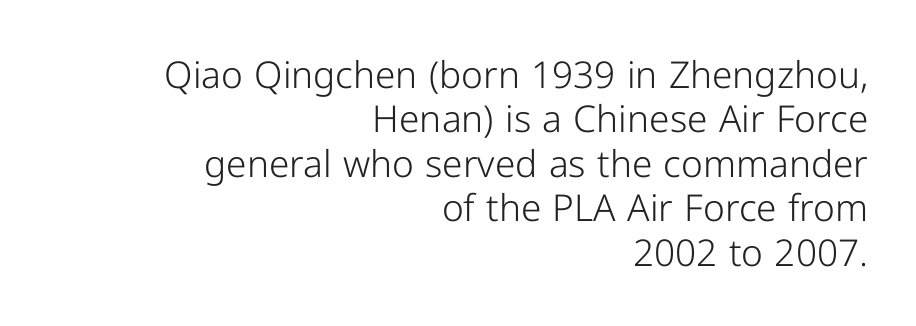
The image shows 37 px light sans-serif type, upright; set right-aligned, line spacing 1.2x, normal letter spacing, not underlined; low stroke contrast and a medium x-height.
